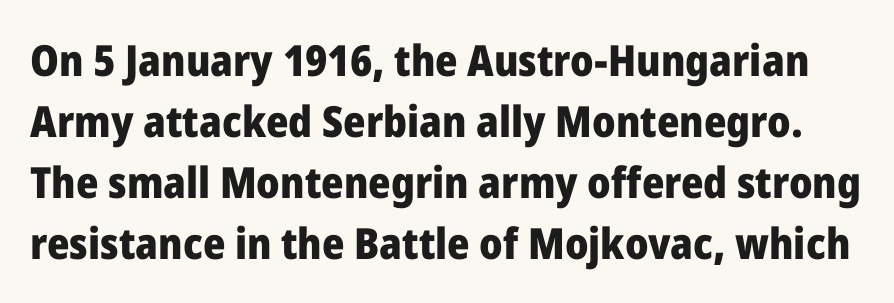
{"serif": "no", "italic": "no", "bold": "yes", "weight": "heavy", "width": "normal", "stroke_contrast": "low", "x_height": "medium", "monospaced": "no", "underline": "no", "line_spacing": "normal", "line_spacing_ratio": 1.42, "letter_spacing": "normal", "letter_spacing_em": 0.0, "glyph_px": 43}
